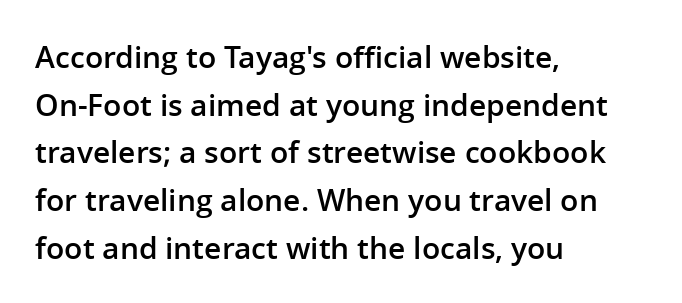
Q: Is the text bold? A: Semi-bold.
Q: Is the text italic (slanted)? A: No, it is upright.
Q: Is the typeface a serif or a sans-serif typeface? A: Sans-serif.
Q: Is the text underlined? A: No.
Q: How is the paragraph aligned? A: Left-aligned.
Q: Is the spacing between letters normal or unusually wide? A: Normal.
Q: Is the spacing between lines tight, normal or loose? A: Normal.
Q: Width (condensed, normal, or wide)? A: Normal.
Q: Stroke contrast? A: Low.
Q: x-height? A: Medium.
Q: Monospaced? A: No.
